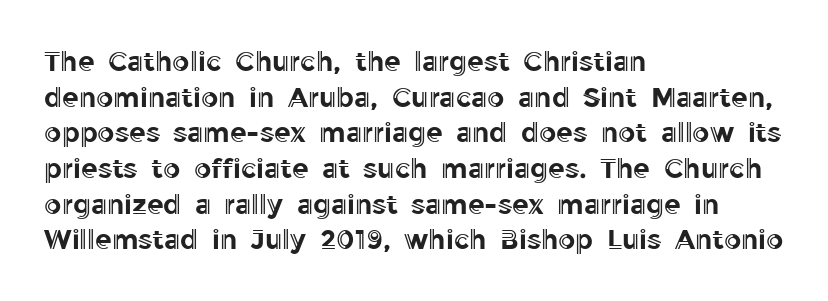
The image shows 27 px text type, upright; set left-aligned, normal line spacing (1.32x), normal letter spacing, not underlined.
